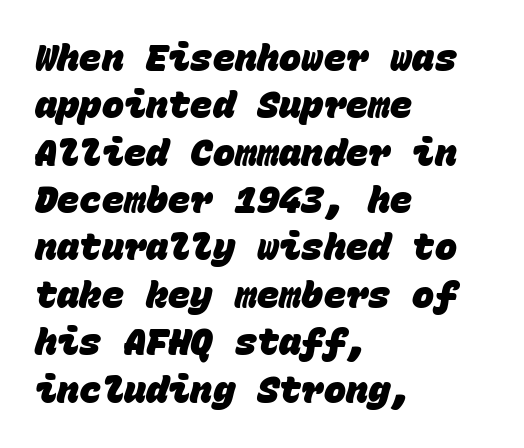
The image shows 37 px heavy sans-serif type, monospaced; set left-aligned, normal line spacing (1.28x), normal letter spacing, not underlined; low stroke contrast and a large x-height.
